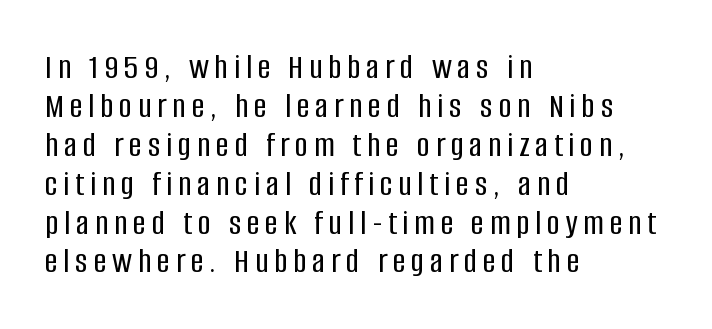
{"serif": "no", "italic": "no", "width": "condensed", "stroke_contrast": "low", "x_height": "large", "monospaced": "no", "underline": "no", "align": "left", "line_spacing": "tight", "line_spacing_ratio": 1.08, "glyph_px": 36}
